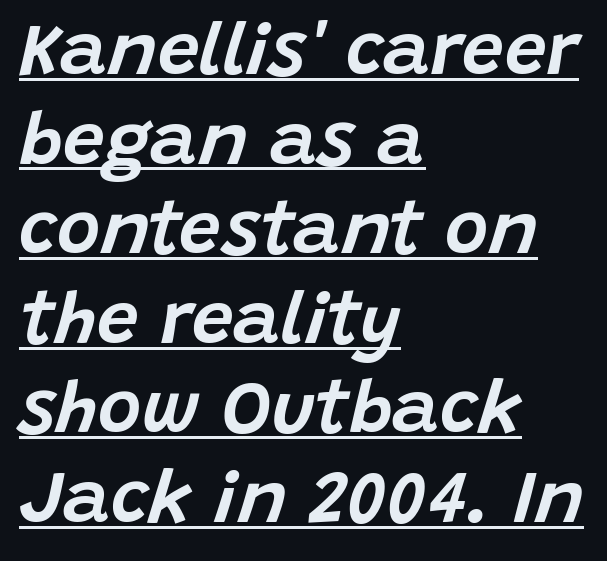
The image shows 74 px text type, italic (leaning right); set left-aligned, line spacing 1.21x, normal letter spacing, underlined; low stroke contrast and a large x-height.
